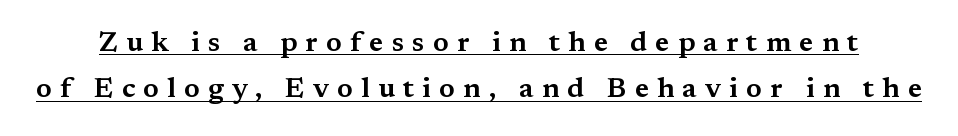
This rendering widens character spacing well past its baseline value. Honestly, the row spacing looks completely unremarkable. Descenders here cross a horizontal rule under the line. Spacing verdict: proportional, widths tailored to each character. The lettering stays uniformly vertical, giving the passage a roman look. I'd call this a serif setting — the letters wear small feet.
